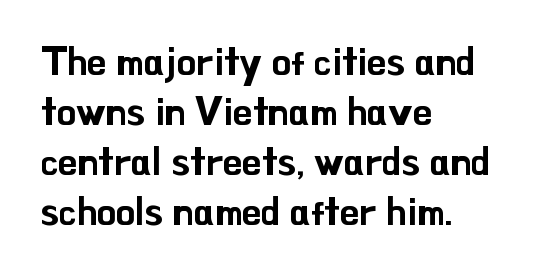
The rendering keeps characters at their native spacing. Is the block centered? No — it sits flush against the left margin. A typesetter would mark this as roman, not italic. Here the designer chose a conventional face with non-uniform glyph widths.
